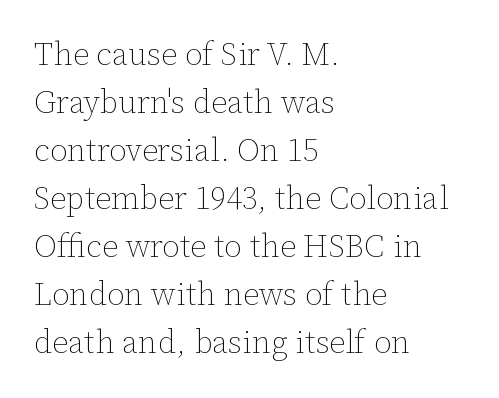
{"italic": "no", "bold": "no", "weight": "thin", "width": "normal", "stroke_contrast": "low", "x_height": "medium", "monospaced": "no", "underline": "no", "align": "left", "line_spacing": "normal", "line_spacing_ratio": 1.5, "letter_spacing": "normal", "letter_spacing_em": 0.0, "glyph_px": 32}
